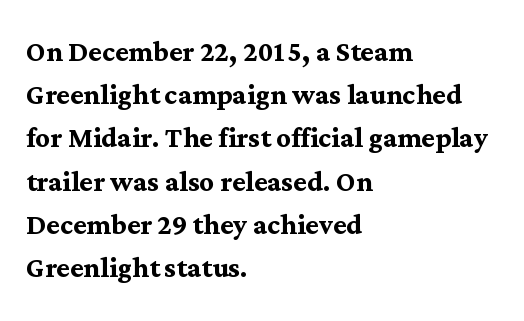
In terms of posture, this sample is upright. The rendering anchors every line to the left-hand side. Check the space under the baseline: it is left empty. The font family rendered here belongs to the serif group. Its strokes are broad and dark, the hallmark of bold type.
